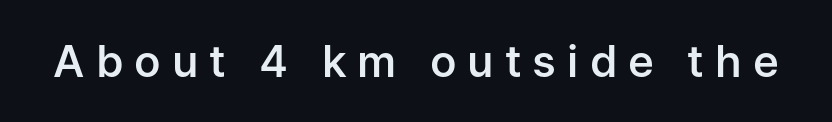
This is roman type, the default non-slanted kind. Caption: expanded tracking, letters set apart. The rendering shows plain stroke endings on the letterforms — a sans-serif design. The gap between lines stays unmarked. Varying glyph widths throughout — classic text-font behaviour.
